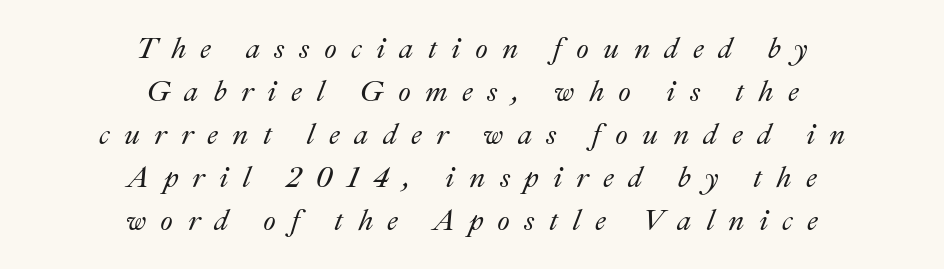
{"italic": "yes", "lean": "right", "slant_degrees": 22, "width": "normal", "stroke_contrast": "medium", "x_height": "small", "monospaced": "no", "underline": "no", "align": "center", "line_spacing": "normal", "line_spacing_ratio": 1.48, "letter_spacing": "wide", "letter_spacing_em": 0.49, "glyph_px": 29}
